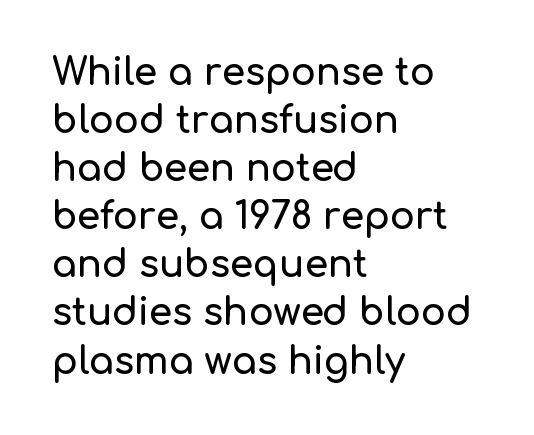
{"serif": "no", "italic": "no", "width": "normal", "stroke_contrast": "low", "x_height": "medium", "monospaced": "no", "underline": "no", "align": "left", "line_spacing": "normal", "line_spacing_ratio": 1.3, "letter_spacing": "normal", "letter_spacing_em": 0.0, "glyph_px": 37}
